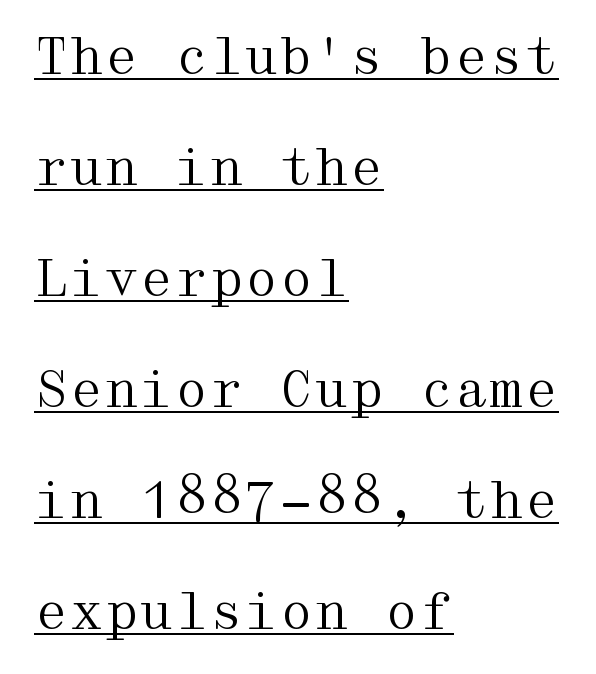
Q: Is the text bold? A: No.
Q: Is the text italic (slanted)? A: No, it is upright.
Q: Is the typeface a serif or a sans-serif typeface? A: Serif.
Q: Is the text underlined? A: Yes.
Q: How is the paragraph aligned? A: Left-aligned.
Q: Is the spacing between letters normal or unusually wide? A: Normal.
Q: Is the spacing between lines tight, normal or loose? A: Loose.
Q: Width (condensed, normal, or wide)? A: Wide.
Q: Stroke contrast? A: Medium.
Q: x-height? A: Medium.
